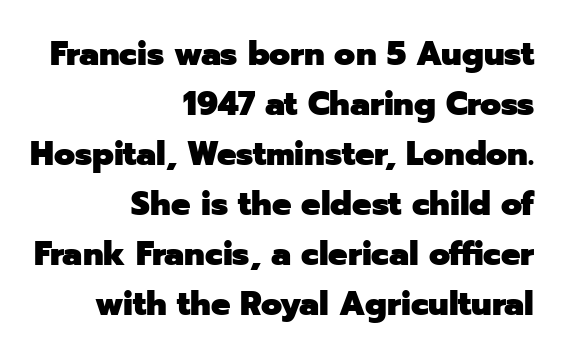
{"serif": "no", "italic": "no", "bold": "yes", "weight": "heavy", "width": "normal", "stroke_contrast": "low", "x_height": "medium", "monospaced": "no", "underline": "no", "align": "right", "line_spacing": "normal", "line_spacing_ratio": 1.47, "letter_spacing": "normal", "letter_spacing_em": 0.0, "glyph_px": 34}
